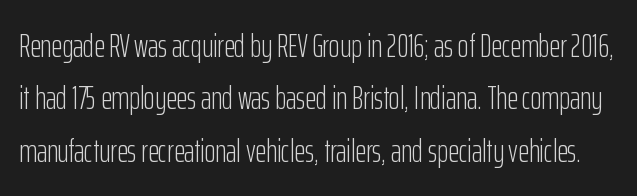
The image shows 33 px light, condensed sans-serif type, upright; set normal line spacing (1.59x), normal letter spacing, not underlined; low stroke contrast and a medium x-height.
